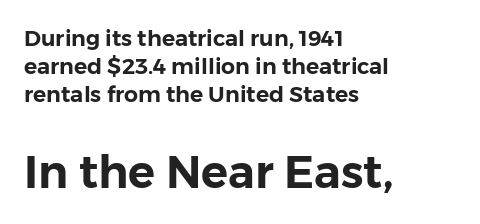
{"serif": "no", "italic": "no", "width": "normal", "stroke_contrast": "low", "x_height": "medium", "monospaced": "no", "underline": "no", "align": "left", "line_spacing": "normal", "line_spacing_ratio": 1.27, "letter_spacing": "normal", "letter_spacing_em": 0.0, "larger_block": "second", "size_ratio": 2.05, "glyph_px": 45}
